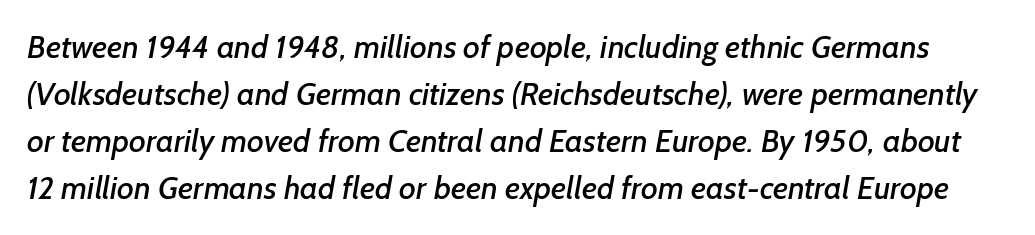
{"serif": "no", "width": "normal", "stroke_contrast": "low", "x_height": "medium", "monospaced": "no", "underline": "no", "line_spacing": "normal", "line_spacing_ratio": 1.47, "letter_spacing": "normal", "letter_spacing_em": 0.0, "glyph_px": 32}
